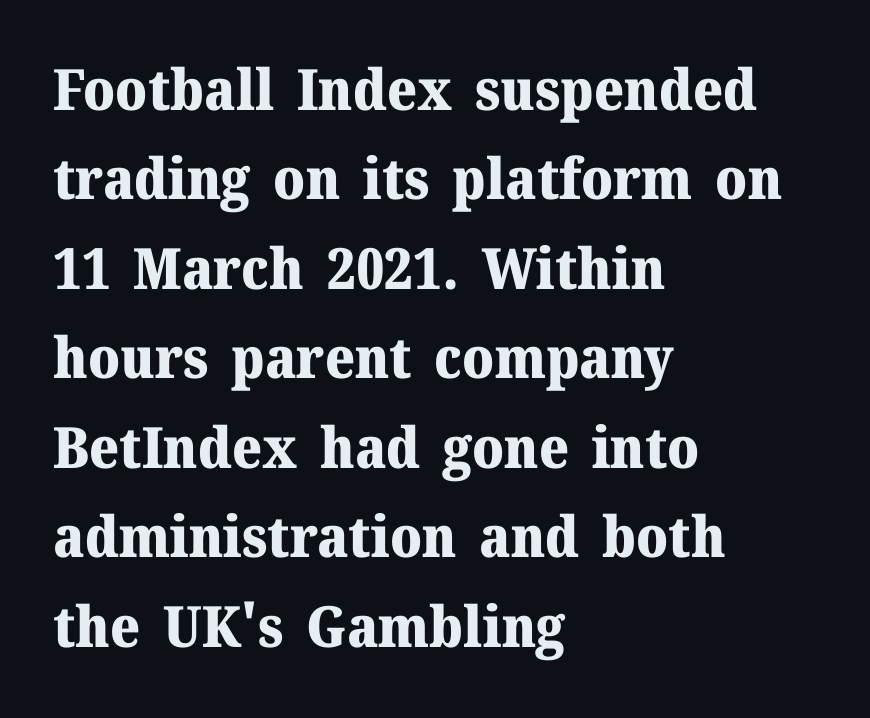
{"serif": "yes", "italic": "no", "bold": "yes", "weight": "heavy", "width": "normal", "stroke_contrast": "medium", "x_height": "medium", "monospaced": "no", "underline": "no", "align": "left", "line_spacing": "normal", "line_spacing_ratio": 1.57, "letter_spacing": "normal", "letter_spacing_em": 0.0, "glyph_px": 57}
